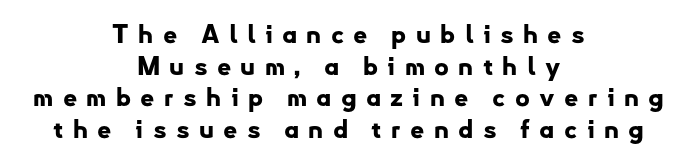
{"italic": "no", "bold": "yes", "underline": "no", "align": "center", "line_spacing": "normal", "line_spacing_ratio": 1.27, "letter_spacing": "wide", "letter_spacing_em": 0.37, "glyph_px": 25}
